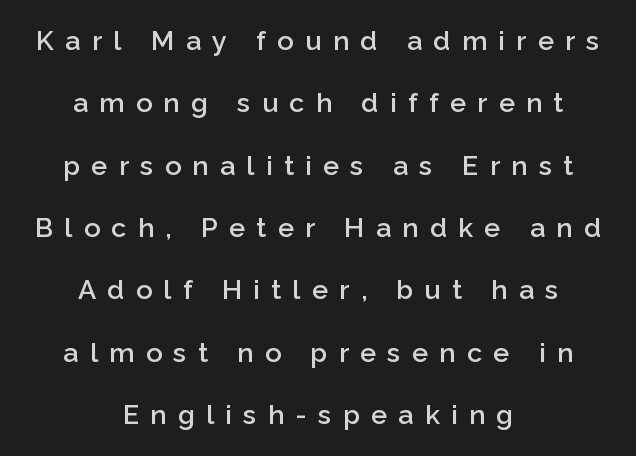
{"italic": "no", "bold": "semi", "underline": "no", "align": "center", "line_spacing": "loose", "line_spacing_ratio": 2.31, "letter_spacing": "wide", "letter_spacing_em": 0.42, "glyph_px": 27}
